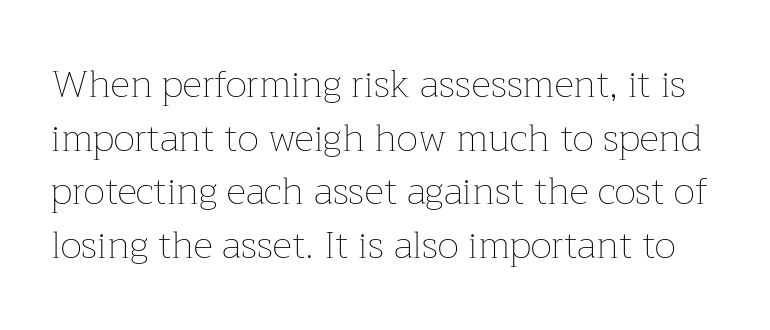
{"italic": "no", "bold": "no", "weight": "thin", "width": "normal", "stroke_contrast": "low", "x_height": "medium", "monospaced": "no", "underline": "no", "line_spacing": "normal", "line_spacing_ratio": 1.41, "letter_spacing": "normal", "letter_spacing_em": 0.0, "glyph_px": 38}
